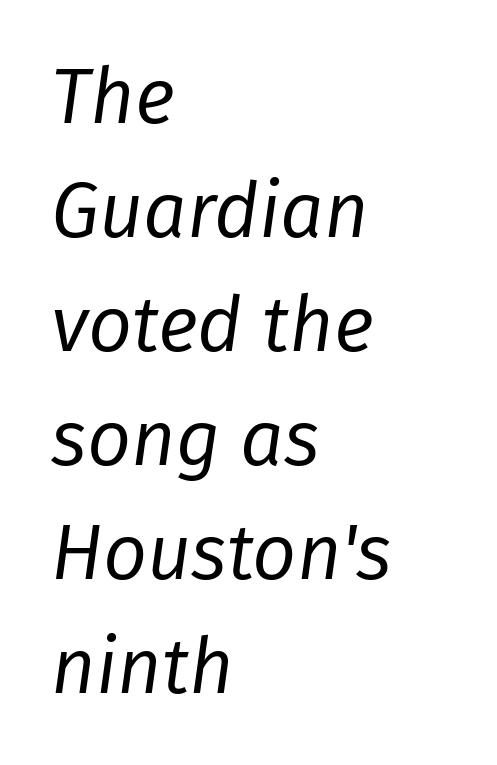
{"italic": "yes", "lean": "right", "slant_degrees": 8, "bold": "no", "weight": "regular", "width": "normal", "stroke_contrast": "low", "x_height": "medium", "monospaced": "no", "underline": "no", "align": "left", "line_spacing": "normal", "line_spacing_ratio": 1.48, "letter_spacing": "normal", "letter_spacing_em": 0.0, "glyph_px": 77}
